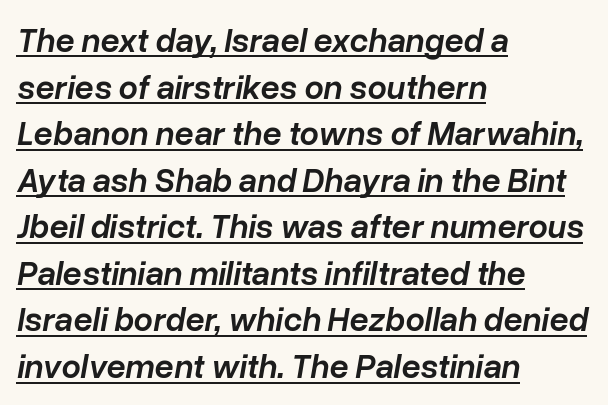
{"italic": "yes", "lean": "right", "slant_degrees": 10, "bold": "semi", "weight": "semibold", "width": "normal", "stroke_contrast": "low", "x_height": "medium", "monospaced": "no", "underline": "yes", "align": "left", "line_spacing": "normal", "line_spacing_ratio": 1.37, "letter_spacing": "normal", "letter_spacing_em": 0.0, "glyph_px": 34}
